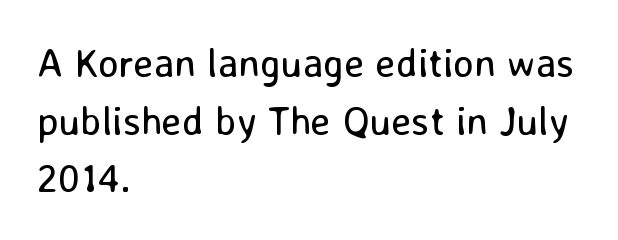
There is no visible air inserted between adjacent glyphs. This sample is left-justified, so line endings fall wherever the words run out. Unlike a traditional serif, this face leaves its strokes unadorned. Words float on clear page, feet unadorned. The letters advance in unequal steps, a hallmark of proportional type.
